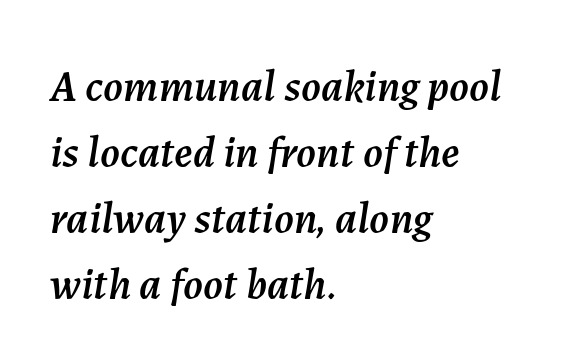
Horizontal bands of white between lines are of average thickness. Every character sits at an angle, as italics do. The baseline area is clear. Characters follow at the spacing the type designer built in.
